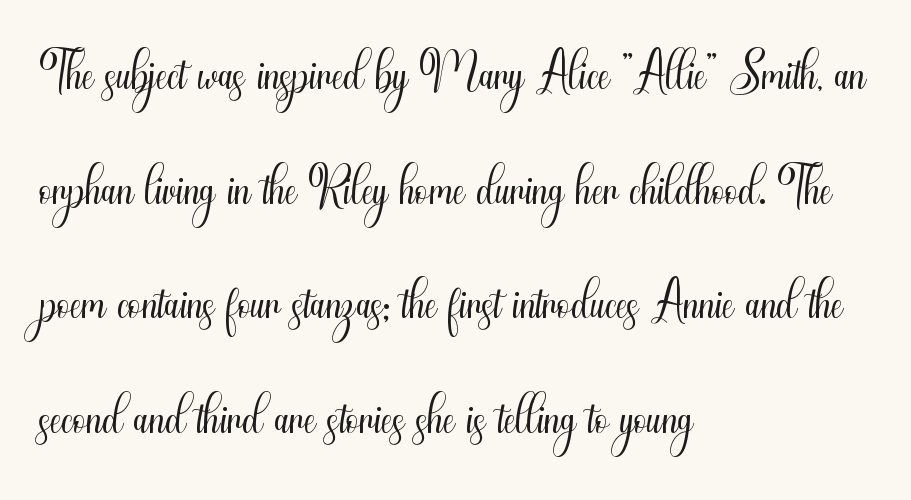
Check under the words: just untouched page. Typeset ragged right — the left edge is the straight one. Leading: standard. The typeface has the unassuming heft of standard copy or less. How are the letters spaced? Ordinarily, with no added tracking.
